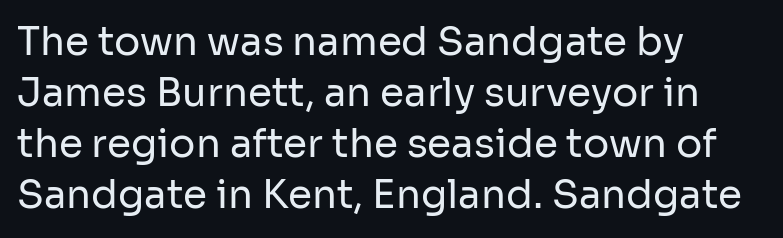
Is this a fixed-width face? No — the glyphs have proportional, varying widths. Letters rest on an invisible, unmarked baseline. The horizontal fit of the characters is conventional and even. Quick note: interline space is typical. Caption: face not bold, strokes unweighted. The rendering anchors every line to the left-hand side.
